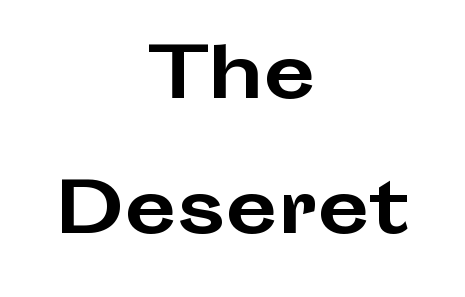
Q: Is the text bold? A: Yes.
Q: Is the text italic (slanted)? A: No, it is upright.
Q: Is the typeface a serif or a sans-serif typeface? A: Sans-serif.
Q: Is the text underlined? A: No.
Q: How is the paragraph aligned? A: Centered.
Q: Is the spacing between letters normal or unusually wide? A: Normal.
Q: Is the spacing between lines tight, normal or loose? A: Loose.
Q: Width (condensed, normal, or wide)? A: Wide.
Q: Stroke contrast? A: Low.
Q: x-height? A: Medium.
Q: Monospaced? A: No.
